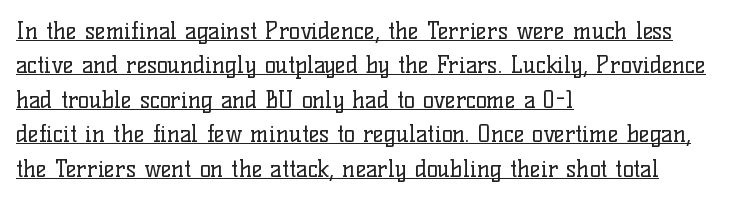
The image shows 23 px text type, upright; set left-aligned, normal line spacing (1.5x), normal letter spacing, underlined.
